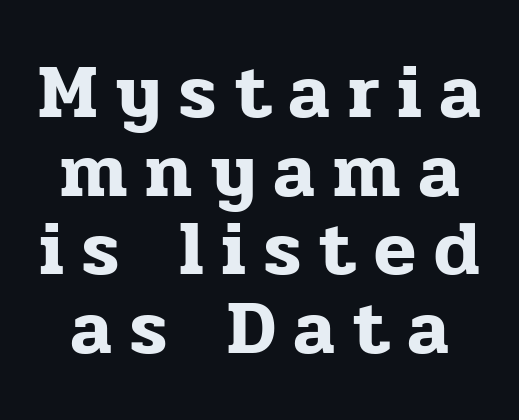
The image shows 77 px serif type, upright; set tight line spacing (1.02x), unusually wide letter spacing (+0.24 em), not underlined; low stroke contrast and a medium x-height.
